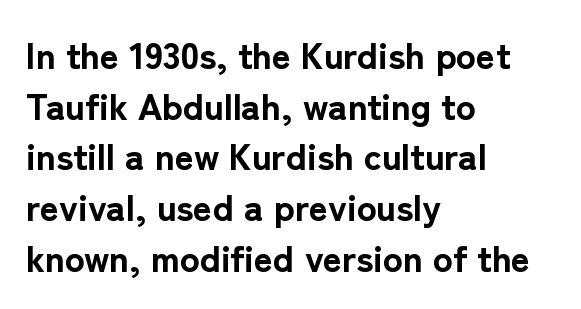
This sample has the flowing, uneven cadence of proportional lettering. A typesetter would label this face a sans. Upright lettering throughout. I'd describe the lettering as bold — thick and assertive.
